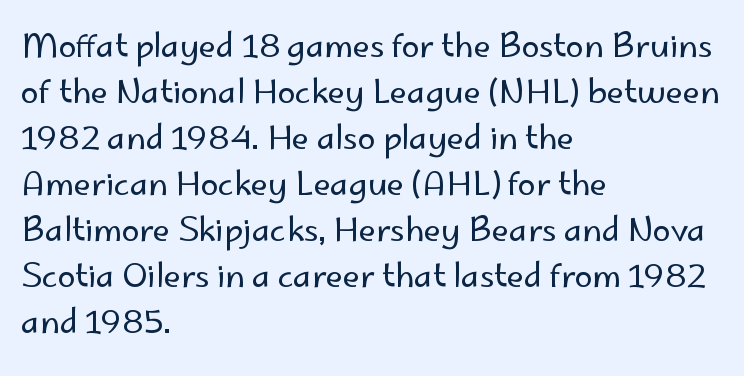
The image shows 32 px regular-weight sans-serif type, upright; set left-aligned, normal line spacing (1.44x), normal letter spacing, not underlined; low stroke contrast and a small x-height.
